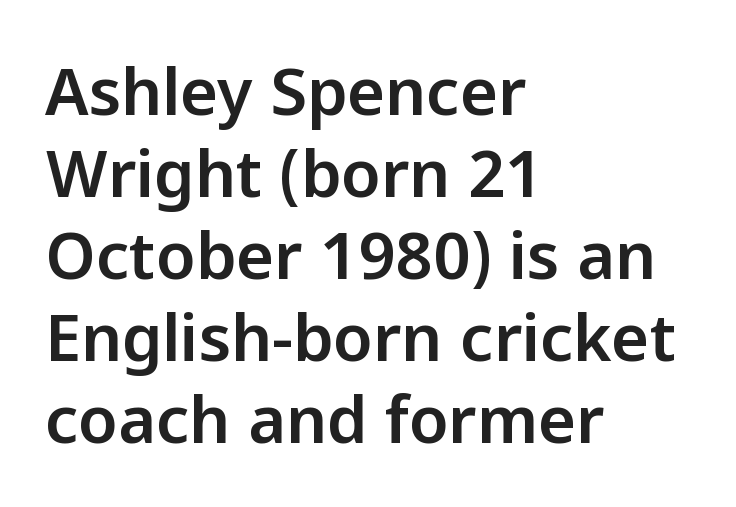
The image shows 65 px sans-serif type, upright; set left-aligned, normal line spacing (1.26x), normal letter spacing, not underlined; low stroke contrast and a medium x-height.
